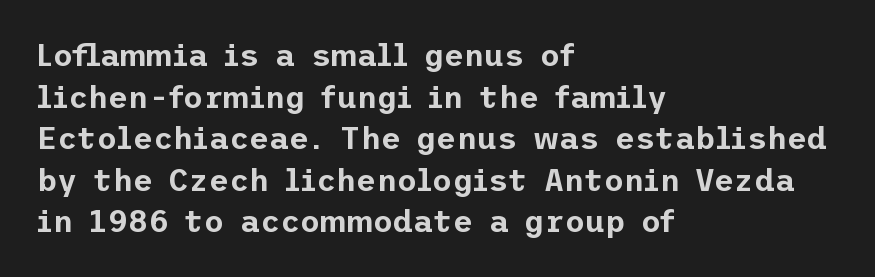
The image shows 31 px sans-serif type, upright; set left-aligned, normal line spacing (1.34x), normal letter spacing, not underlined; low stroke contrast and a medium x-height.
